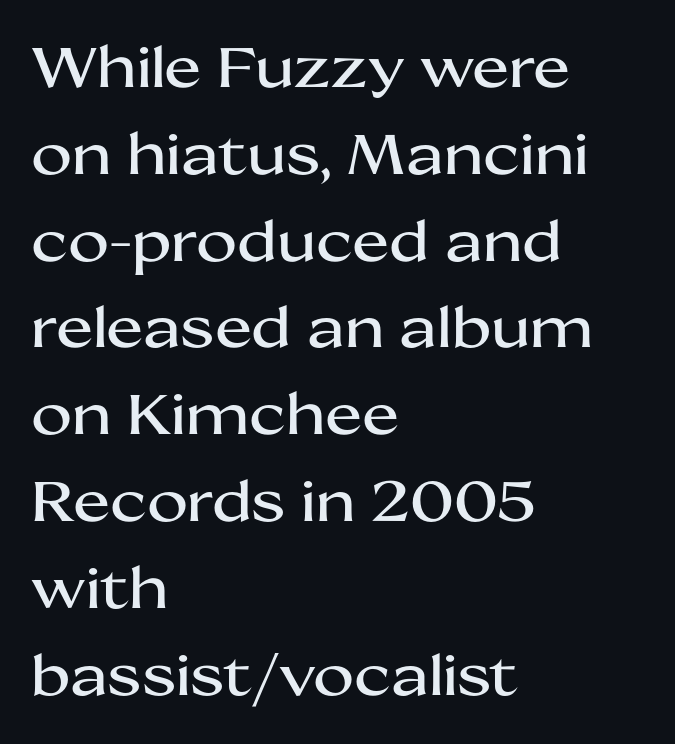
The image shows 56 px wide type, upright; set left-aligned, normal line spacing (1.55x), normal letter spacing, not underlined; medium stroke contrast and a medium x-height.
